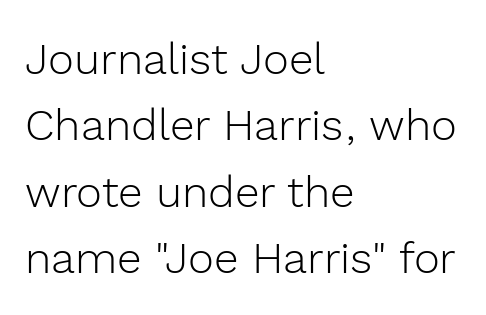
You could call the tracking neutral — neither tight nor loose. The line-height multiplier appears to be the usual default. This sample is left-justified, so line endings fall wherever the words run out. Each row of text sits above clean, open space. I'd call this a sans setting — the letters go barefoot. These lines were composed using upright roman letters.
